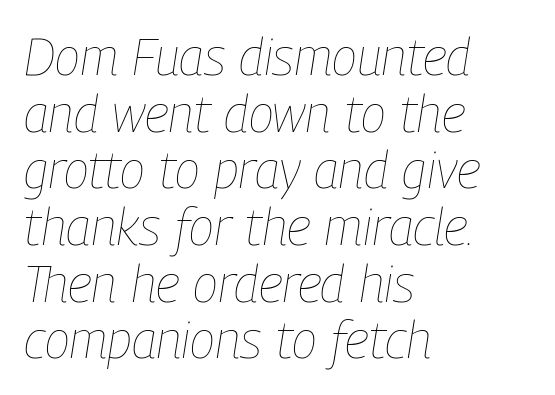
{"italic": "yes", "lean": "right", "slant_degrees": 9, "bold": "no", "weight": "thin", "width": "condensed", "stroke_contrast": "low", "x_height": "medium", "monospaced": "no", "underline": "no", "align": "left", "line_spacing": "tight", "line_spacing_ratio": 1.09, "letter_spacing": "normal", "letter_spacing_em": 0.0, "glyph_px": 52}
